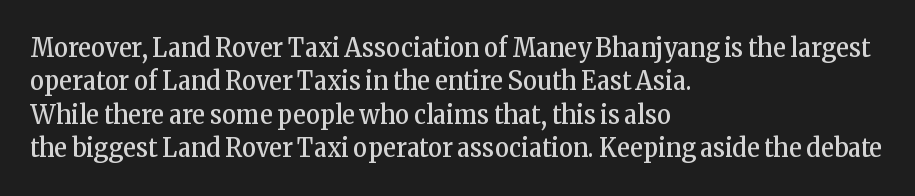
Q: Is the text bold? A: No.
Q: Is the text italic (slanted)? A: No, it is upright.
Q: Is the text underlined? A: No.
Q: How is the paragraph aligned? A: Left-aligned.
Q: Is the spacing between letters normal or unusually wide? A: Normal.
